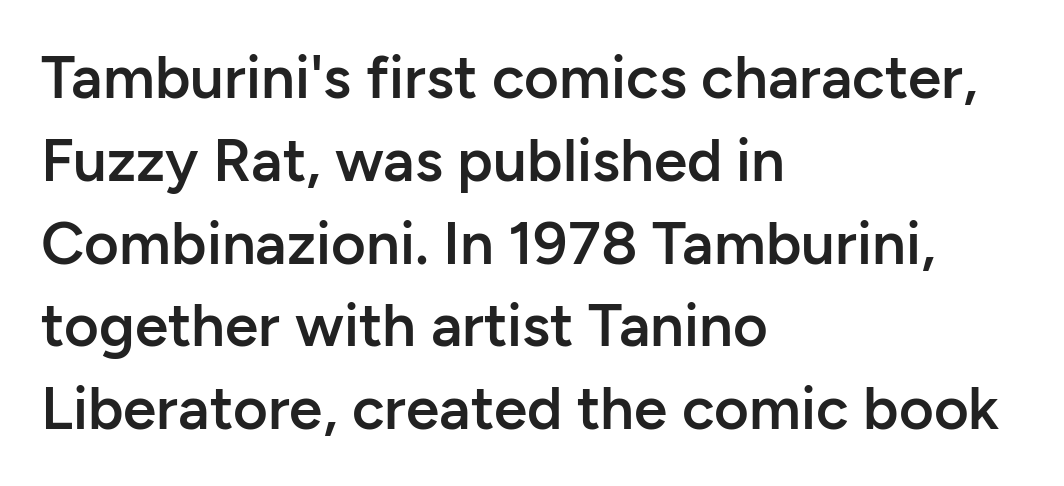
Q: Is the text bold? A: Semi-bold.
Q: Is the text italic (slanted)? A: No, it is upright.
Q: Is the typeface a serif or a sans-serif typeface? A: Sans-serif.
Q: Is the text underlined? A: No.
Q: How is the paragraph aligned? A: Left-aligned.
Q: Is the spacing between letters normal or unusually wide? A: Normal.
Q: Is the spacing between lines tight, normal or loose? A: Normal.
Q: Width (condensed, normal, or wide)? A: Normal.
Q: Stroke contrast? A: Low.
Q: x-height? A: Medium.
Q: Monospaced? A: No.
